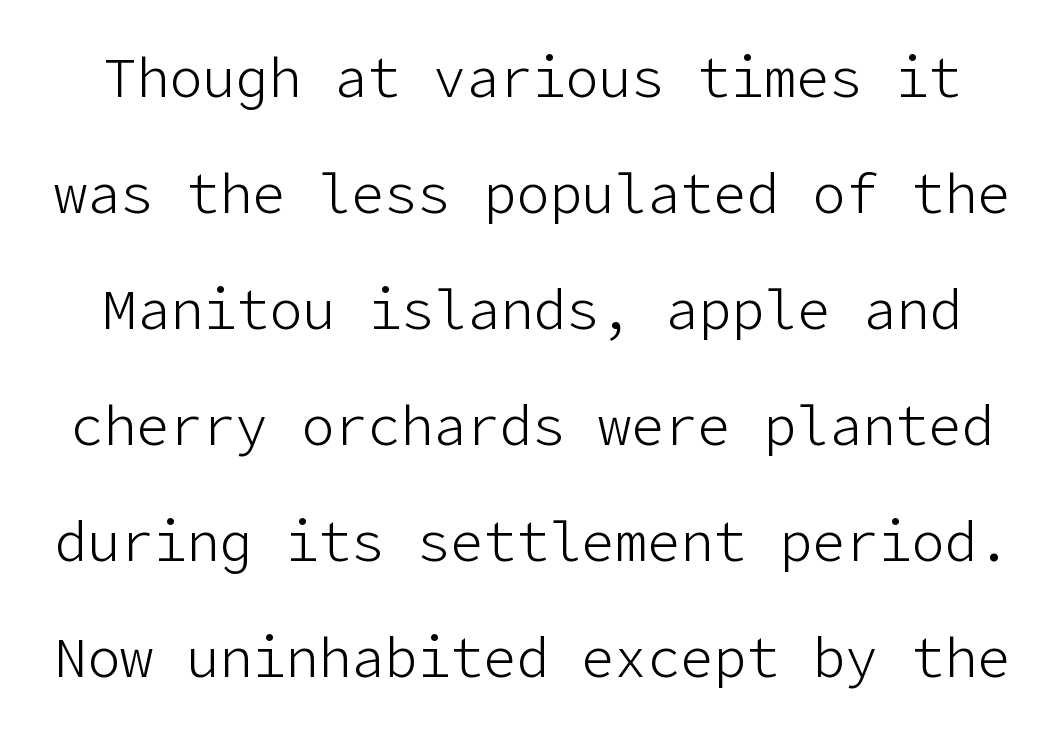
Is the stroke heavy? The answer is a plain regular-or-lighter. Nothing unusual about the tracking: characters are spaced as the font intends. The area under the type is left untouched. Interline gaps are noticeably wide in this sample. Check where the strokes stop: nothing finishes them off — pure sans. Every stem runs plumb, perpendicular to the baseline.
